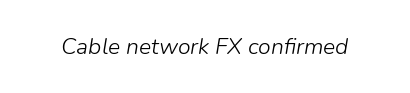
The image shows 23 px text type, italic (leaning right); set normal letter spacing, not underlined.
